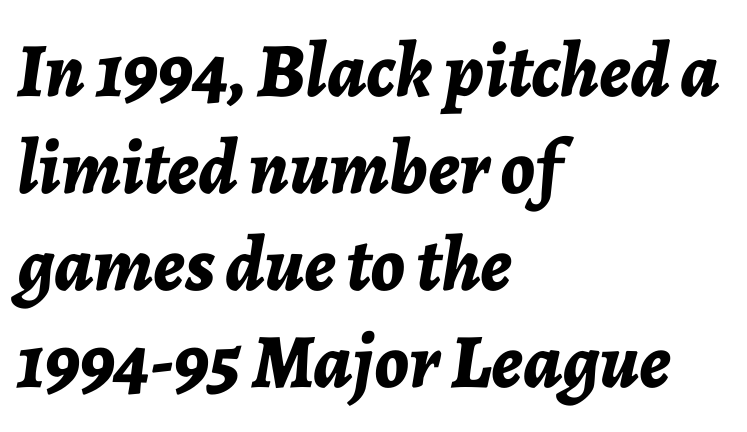
The passage is arranged the way most books set body copy — flush left. How would I describe the line gaps? Plain and ordinary. Strokes here are thick enough to call this a true bold. The passage shown has conventional tracking throughout. You could not count columns in this text — the font is proportionally spaced.
